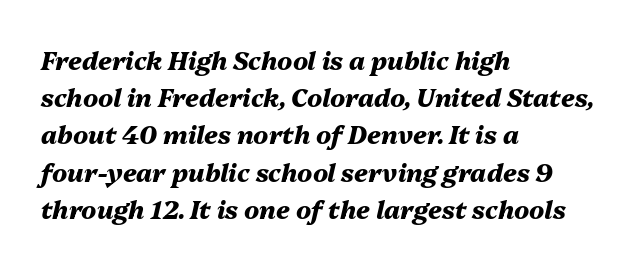
Q: Is the text bold? A: Yes.
Q: Is the text italic (slanted)? A: Yes, it leans right by about 13 degrees.
Q: Is the text underlined? A: No.
Q: How is the paragraph aligned? A: Left-aligned.
Q: Is the spacing between letters normal or unusually wide? A: Normal.
Q: Is the spacing between lines tight, normal or loose? A: Normal.
